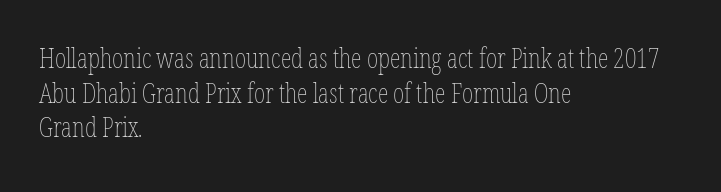
The image shows 27 px text type, upright; set left-aligned, normal line spacing (1.28x), normal letter spacing, not underlined.
